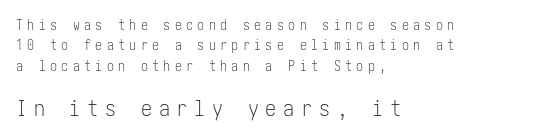
Spacing between characters has been opened up far beyond the box default. The vertical gap from one line to the next is medium. Layout note: lines flush left. A quiet, ordinary-to-light weight characterises the typeface. The composition opens small and finishes big.
